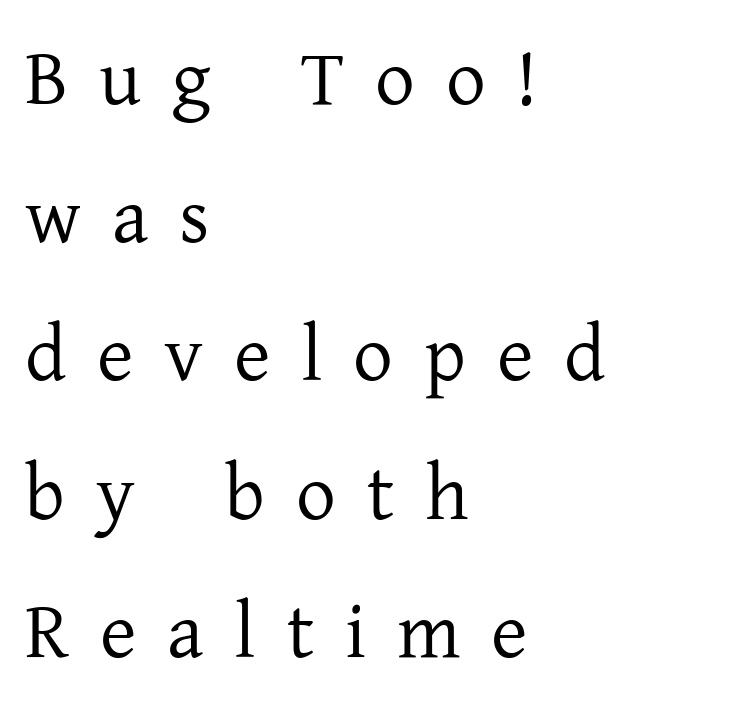
The image shows 79 px regular-weight serif type, upright; set left-aligned, line spacing 1.75x, unusually wide letter spacing (+0.39 em), not underlined; low stroke contrast and a medium x-height.
